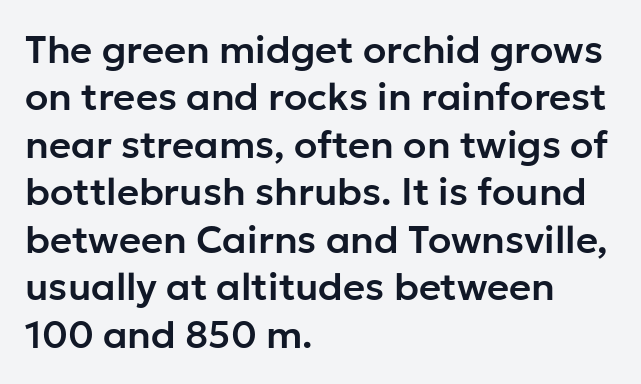
The image shows 38 px sans-serif type, upright; set left-aligned, normal line spacing (1.25x), normal letter spacing, not underlined; low stroke contrast and a medium x-height.
